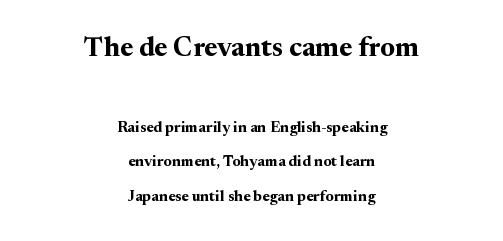
Each new line begins a long way beneath the previous one. Underline: absent. Ascenders rise straight up at ninety degrees. Standard letterfit; no display-style spreading of the glyphs. Block one is the big one; block two sits smaller underneath. These words are printed bold, with thick strokes throughout.
